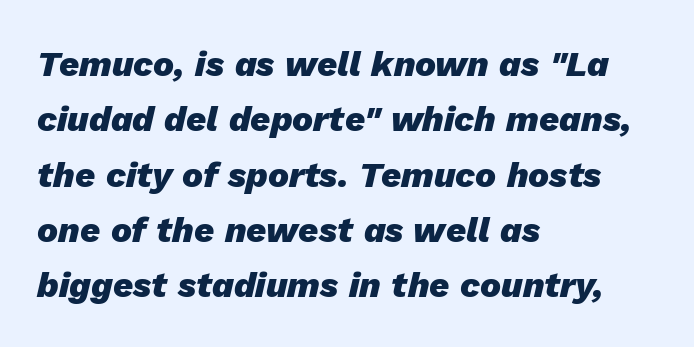
{"italic": "yes", "lean": "right", "slant_degrees": 13, "bold": "yes", "weight": "heavy", "width": "normal", "stroke_contrast": "low", "x_height": "medium", "monospaced": "no", "underline": "no", "align": "left", "line_spacing": "normal", "line_spacing_ratio": 1.58, "letter_spacing": "normal", "letter_spacing_em": 0.0, "glyph_px": 35}
